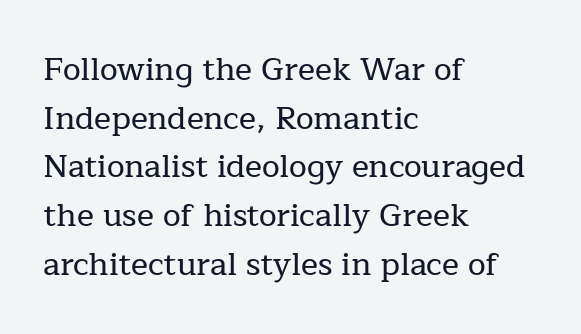
The image shows 32 px serif type, upright; set left-aligned, normal line spacing (1.52x), normal letter spacing, not underlined; low stroke contrast and a medium x-height.
